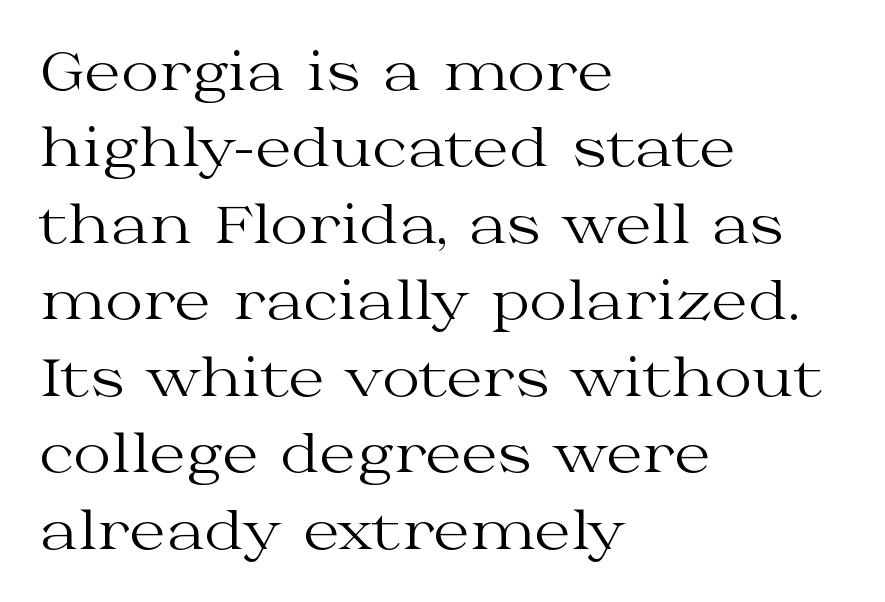
Q: Is the text bold? A: No.
Q: Is the text italic (slanted)? A: No, it is upright.
Q: Is the typeface a serif or a sans-serif typeface? A: Serif.
Q: Is the text underlined? A: No.
Q: How is the paragraph aligned? A: Left-aligned.
Q: Is the spacing between letters normal or unusually wide? A: Normal.
Q: Is the spacing between lines tight, normal or loose? A: Normal.
Q: Width (condensed, normal, or wide)? A: Wide.
Q: Stroke contrast? A: Medium.
Q: x-height? A: Medium.
Q: Monospaced? A: No.
